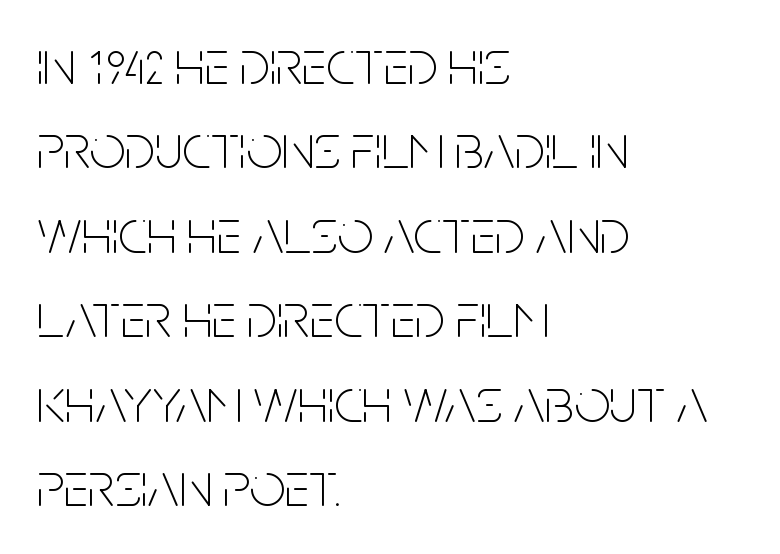
{"serif": "no", "italic": "no", "bold": "no", "weight": "thin", "width": "condensed", "stroke_contrast": "low", "x_height": "large", "monospaced": "no", "underline": "no", "align": "left", "line_spacing": "normal", "line_spacing_ratio": 1.34, "letter_spacing": "normal", "letter_spacing_em": 0.0, "glyph_px": 63}
